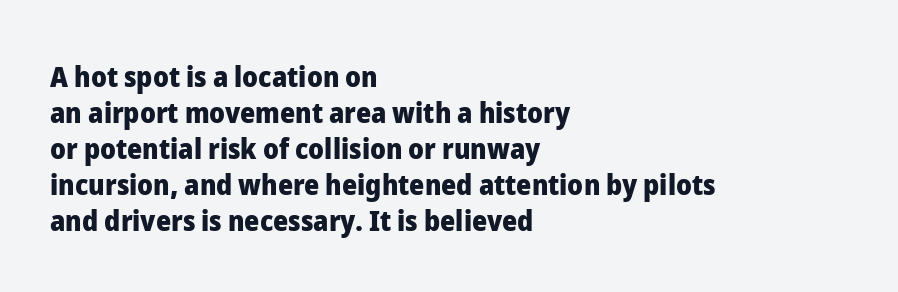
{"serif": "no", "italic": "no", "bold": "yes", "weight": "heavy", "width": "normal", "stroke_contrast": "low", "x_height": "medium", "monospaced": "no", "underline": "no", "align": "left", "line_spacing_ratio": 1.24, "letter_spacing": "normal", "letter_spacing_em": 0.0, "glyph_px": 29}
